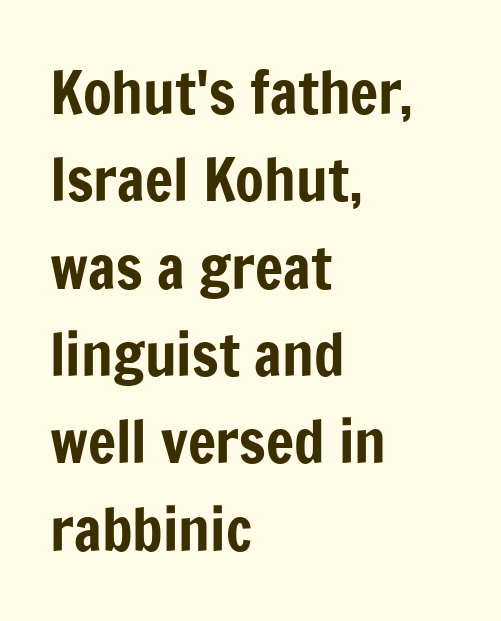
The image shows 59 px condensed sans-serif type, upright; set left-aligned, normal line spacing (1.48x), normal letter spacing, not underlined; low stroke contrast and a medium x-height.
